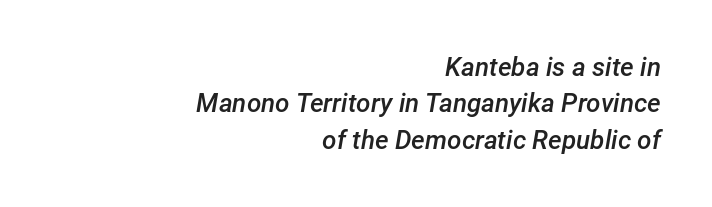
The rendering uses a semibold face; strokes are thickened but not to full bold. Underline: absent. The designer left line spacing at the default. There is no visible air inserted between adjacent glyphs.
